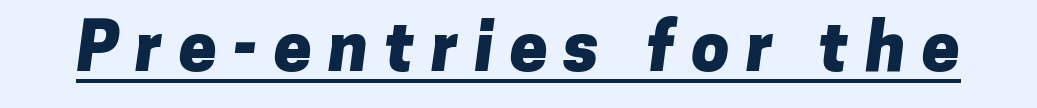
Q: Is the text bold? A: Yes.
Q: Is the typeface a serif or a sans-serif typeface? A: Sans-serif.
Q: Is the text underlined? A: Yes.
Q: Is the spacing between letters normal or unusually wide? A: Unusually wide.
Q: Width (condensed, normal, or wide)? A: Normal.
Q: Stroke contrast? A: Low.
Q: x-height? A: Medium.
Q: Monospaced? A: No.
